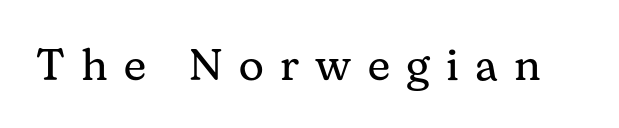
Here the designer chose a conventional face with non-uniform glyph widths. When letters stand straight like this, we call the style roman or upright. Lines of text with bare space underneath. Heaviness? Minimal to ordinary, like unemphasized prose. Display-style spreading of the glyphs; the letterfit is very open. This rendering employs a face with finishing strokes, i.e., a serif.
